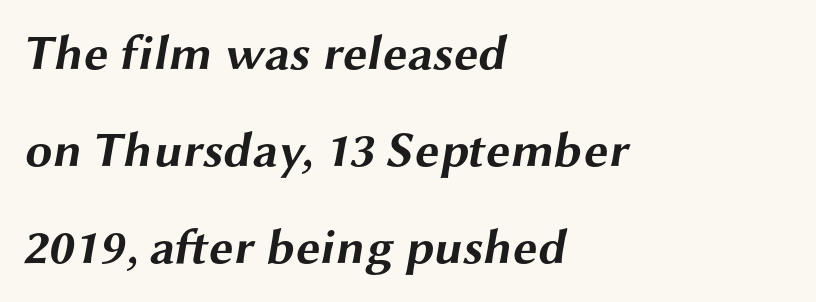
{"serif": "no", "bold": "yes", "weight": "bold", "width": "wide", "stroke_contrast": "medium", "x_height": "medium", "monospaced": "no", "underline": "no", "align": "left", "line_spacing": "loose", "line_spacing_ratio": 1.98, "letter_spacing": "normal", "letter_spacing_em": 0.0, "glyph_px": 49}
